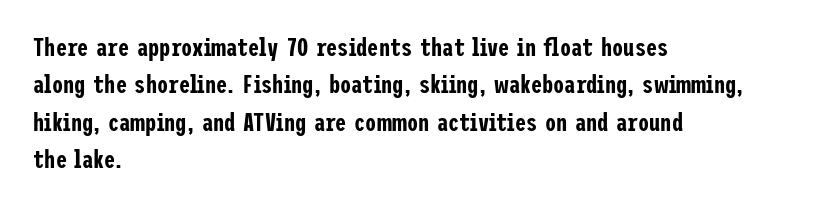
Q: Is the text italic (slanted)? A: No, it is upright.
Q: Is the text underlined? A: No.
Q: How is the paragraph aligned? A: Left-aligned.
Q: Is the spacing between letters normal or unusually wide? A: Normal.
Q: Is the spacing between lines tight, normal or loose? A: Normal.
